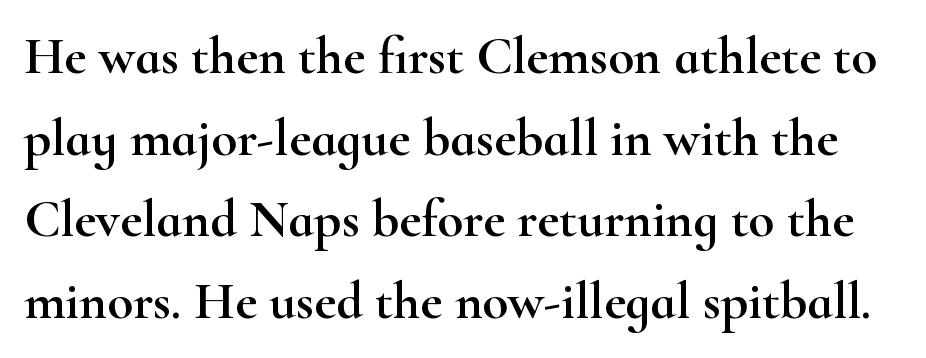
The image shows 53 px wide serif type, upright; set normal line spacing (1.54x), normal letter spacing, not underlined; high stroke contrast and a small x-height.
